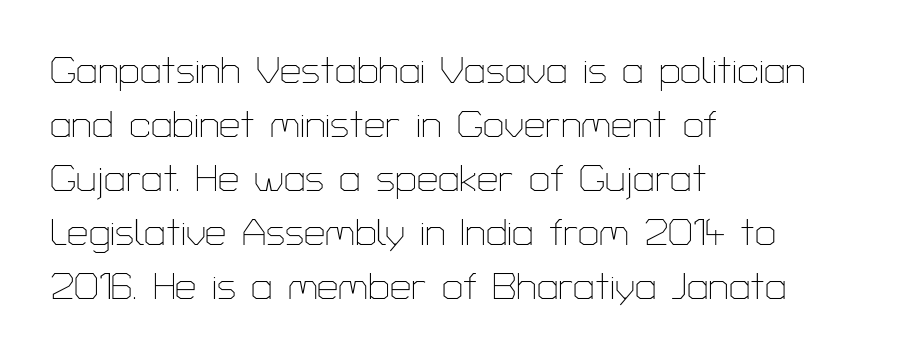
{"serif": "no", "italic": "no", "bold": "no", "weight": "thin", "width": "normal", "stroke_contrast": "low", "x_height": "medium", "monospaced": "no", "underline": "no", "align": "left", "line_spacing": "normal", "line_spacing_ratio": 1.42, "letter_spacing": "normal", "letter_spacing_em": 0.0, "glyph_px": 38}
